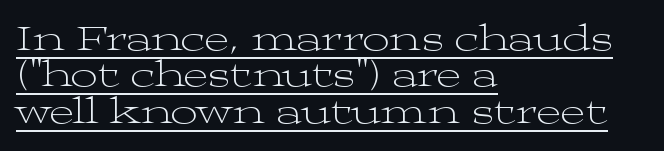
Do the characters align in a grid? No, the font is proportional. Notice how the passage keeps a crisp vertical edge on the left only. Decoration check: the copy is underlined. The horizontal fit of the characters is conventional and even. A quiet, ordinary-to-light weight characterises the typeface.
